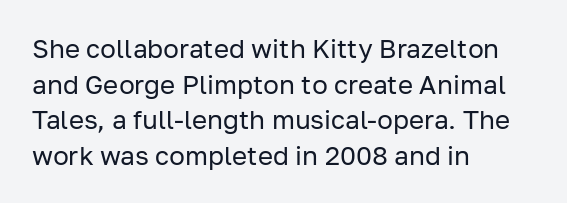
Q: Is the text bold? A: No.
Q: Is the text italic (slanted)? A: No, it is upright.
Q: Is the text underlined? A: No.
Q: How is the paragraph aligned? A: Left-aligned.
Q: Is the spacing between letters normal or unusually wide? A: Normal.
Q: Is the spacing between lines tight, normal or loose? A: Normal.
